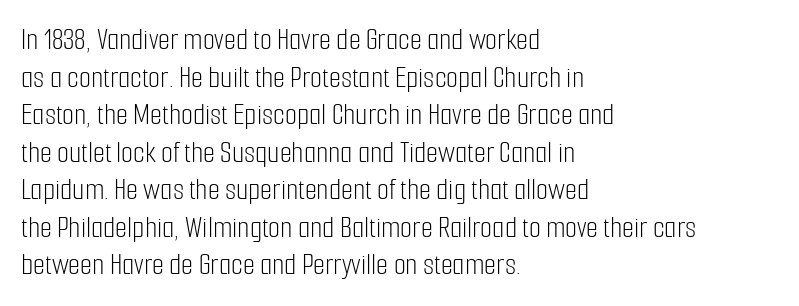
The image shows 31 px light, condensed sans-serif type, upright; set left-aligned, line spacing 1.21x, normal letter spacing, not underlined; low stroke contrast and a medium x-height.
